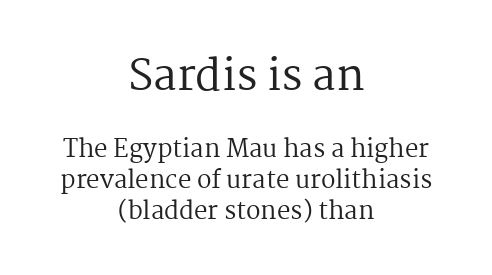
{"serif": "yes", "italic": "no", "bold": "no", "weight": "regular", "width": "normal", "stroke_contrast": "medium", "x_height": "medium", "monospaced": "no", "underline": "no", "align": "center", "line_spacing": "normal", "line_spacing_ratio": 1.29, "letter_spacing": "normal", "letter_spacing_em": 0.0, "larger_block": "first", "size_ratio": 1.75, "glyph_px": 42}
